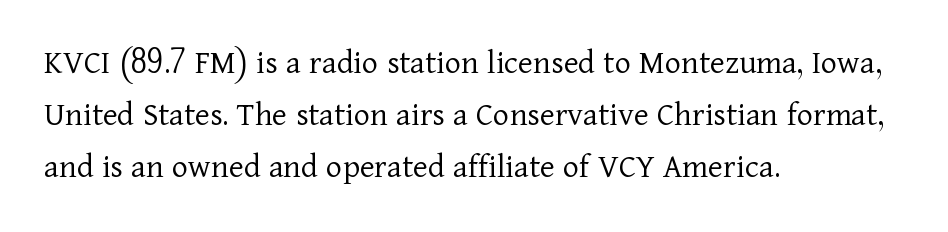
The image shows 35 px light serif type, upright; set left-aligned, normal line spacing (1.48x), normal letter spacing, not underlined; low stroke contrast and a medium x-height.
